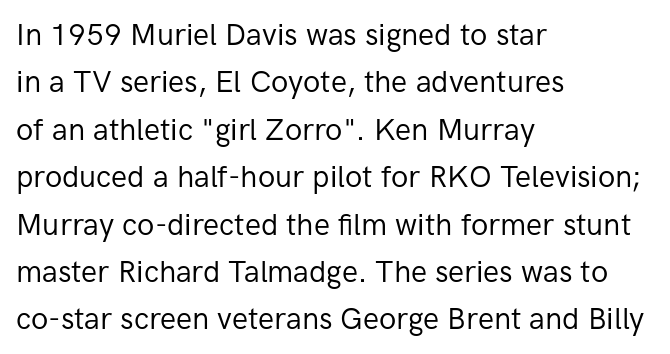
{"serif": "no", "italic": "no", "bold": "no", "weight": "regular", "width": "normal", "stroke_contrast": "low", "x_height": "medium", "monospaced": "no", "underline": "no", "align": "left", "line_spacing": "normal", "line_spacing_ratio": 1.58, "letter_spacing": "normal", "letter_spacing_em": 0.0, "glyph_px": 30}
